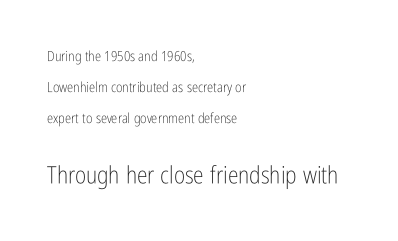
The image shows 24 px text type, upright; set left-aligned, loose line spacing (2.21x), normal letter spacing, not underlined; the second (bottom) block is 1.71x larger.
